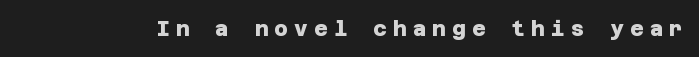
The font is running at its bold setting. You could only call the tracking loose — the letters float apart. Anything drawn beneath the words? Only blank space.
